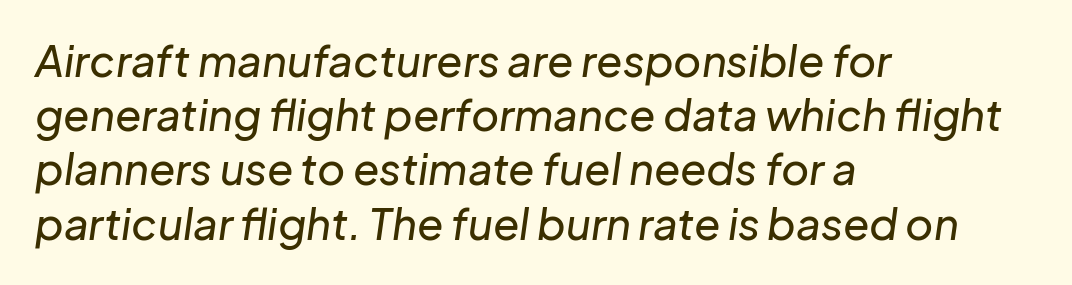
Q: Is the text italic (slanted)? A: Yes, it leans right by about 8 degrees.
Q: Is the text underlined? A: No.
Q: How is the paragraph aligned? A: Left-aligned.
Q: Is the spacing between letters normal or unusually wide? A: Normal.
Q: Is the spacing between lines tight, normal or loose? A: Normal.
Q: Width (condensed, normal, or wide)? A: Normal.
Q: Stroke contrast? A: Low.
Q: x-height? A: Medium.
Q: Monospaced? A: No.
